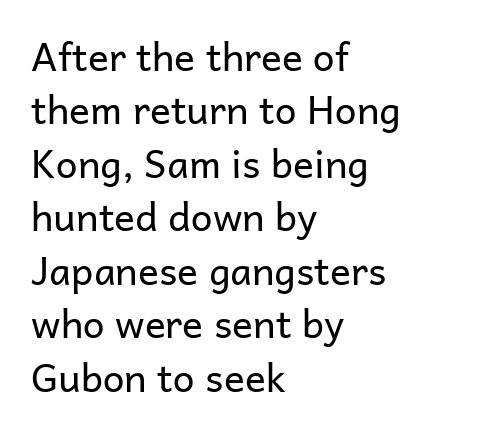
{"serif": "no", "italic": "no", "bold": "no", "weight": "regular", "width": "normal", "stroke_contrast": "low", "x_height": "medium", "monospaced": "no", "underline": "no", "align": "left", "line_spacing": "normal", "line_spacing_ratio": 1.37, "letter_spacing": "normal", "letter_spacing_em": 0.0, "glyph_px": 39}
